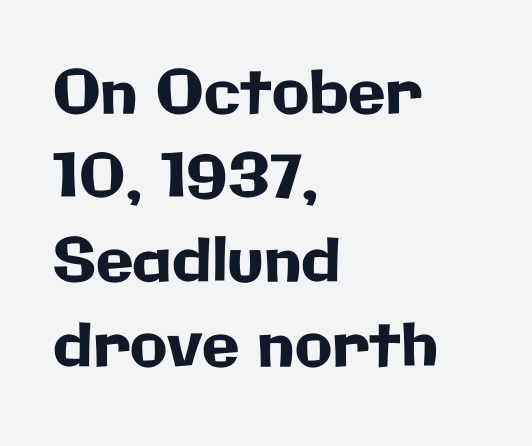
{"serif": "no", "italic": "no", "width": "normal", "stroke_contrast": "low", "x_height": "medium", "monospaced": "no", "underline": "no", "align": "left", "line_spacing": "normal", "line_spacing_ratio": 1.38, "letter_spacing": "normal", "letter_spacing_em": 0.0, "glyph_px": 61}
